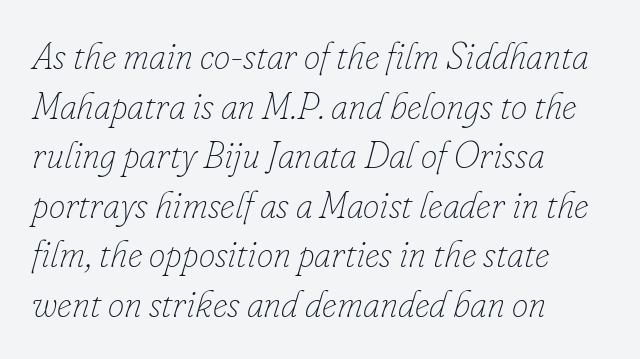
The rag falls on the right side of this text block. The lettering tilts uniformly, giving the passage an italic look. Short note: letters normally spaced. The weight tops out at a normal text grade. Rows of type keep a routine distance in the vertical direction. A typesetter would call this proportional, since set widths differ per character.
